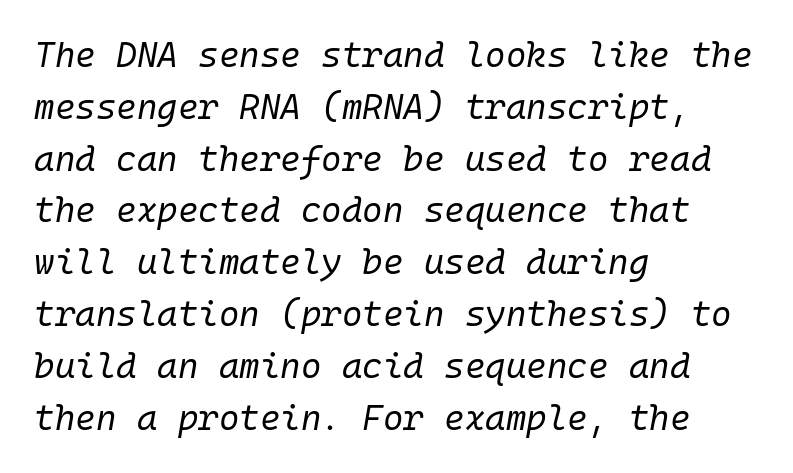
The image shows 35 px regular-weight type, italic (leaning right), monospaced; set left-aligned, normal line spacing (1.48x), normal letter spacing, not underlined; low stroke contrast and a medium x-height.
